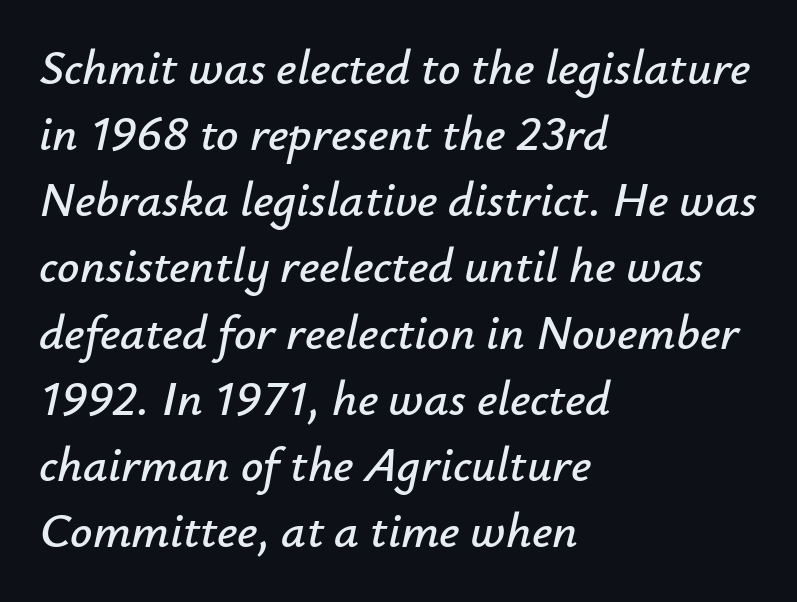
Q: Is the text italic (slanted)? A: Yes, it leans right by about 12 degrees.
Q: Is the text underlined? A: No.
Q: How is the paragraph aligned? A: Left-aligned.
Q: Is the spacing between letters normal or unusually wide? A: Normal.
Q: Is the spacing between lines tight, normal or loose? A: Normal.
Q: Width (condensed, normal, or wide)? A: Normal.
Q: Stroke contrast? A: Low.
Q: x-height? A: Small.
Q: Monospaced? A: No.
